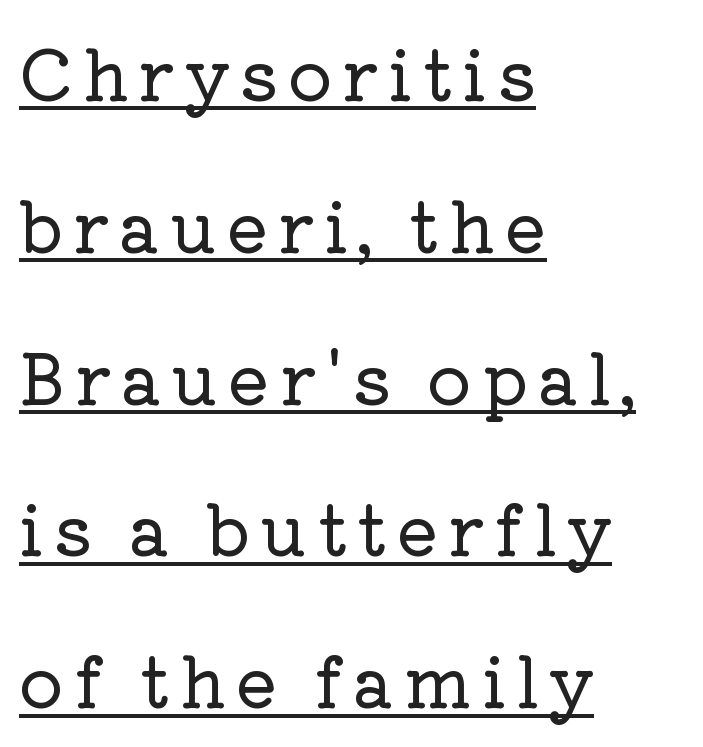
Q: Is the text italic (slanted)? A: No, it is upright.
Q: Is the typeface a serif or a sans-serif typeface? A: Serif.
Q: Is the text underlined? A: Yes.
Q: How is the paragraph aligned? A: Left-aligned.
Q: Is the spacing between lines tight, normal or loose? A: Loose.
Q: Width (condensed, normal, or wide)? A: Normal.
Q: Stroke contrast? A: Low.
Q: x-height? A: Medium.
Q: Monospaced? A: No.
